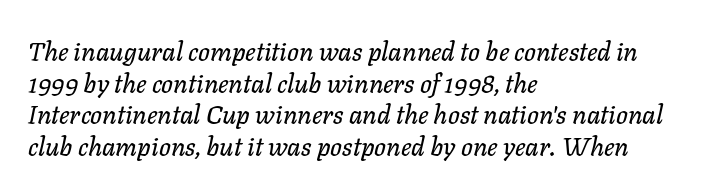
The image shows 26 px text type, italic (leaning right); set left-aligned, line spacing 1.22x, normal letter spacing, not underlined.
